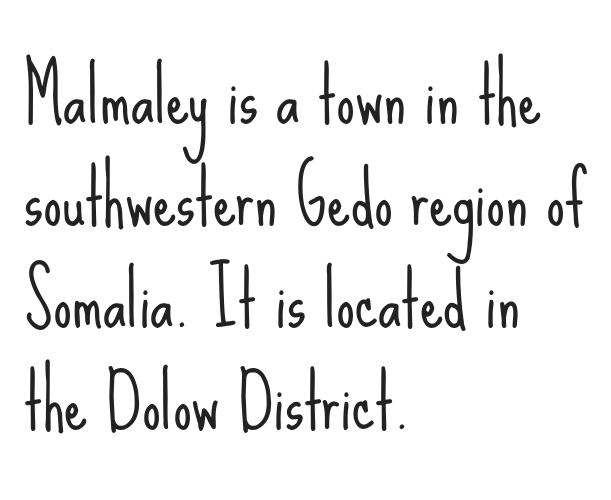
Q: Is the text bold? A: No.
Q: Is the text italic (slanted)? A: No, it is upright.
Q: Is the typeface a serif or a sans-serif typeface? A: Sans-serif.
Q: Is the text underlined? A: No.
Q: How is the paragraph aligned? A: Left-aligned.
Q: Is the spacing between letters normal or unusually wide? A: Normal.
Q: Is the spacing between lines tight, normal or loose? A: Normal.
Q: Width (condensed, normal, or wide)? A: Condensed.
Q: Stroke contrast? A: Low.
Q: x-height? A: Small.
Q: Monospaced? A: No.
